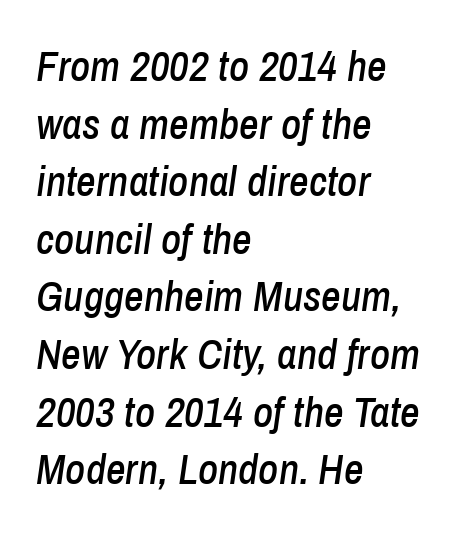
The image shows 43 px condensed type, italic (leaning right); set left-aligned, normal line spacing (1.34x), normal letter spacing, not underlined; low stroke contrast and a medium x-height.
